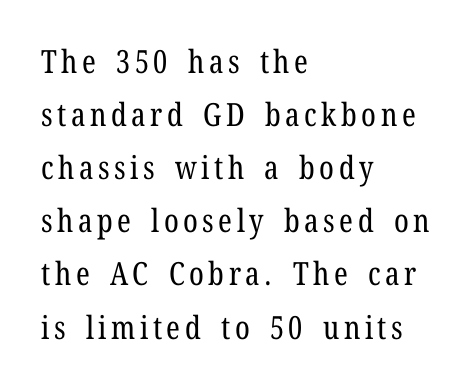
Normally led — the rows are evenly, conventionally spaced. Letterform terminals end in serifs throughout the passage. Varying glyph widths throughout — classic text-font behaviour. The typesetter chose a ragged-right arrangement here.
